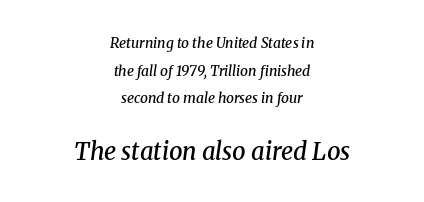
The glyphs have the mass of a demibold cut, below bold. Character size in the trailing block exceeds that of the leading block. The tracking reads as untouched default to a designer's eye. Leftover space on each line is divided equally before and after the words.
